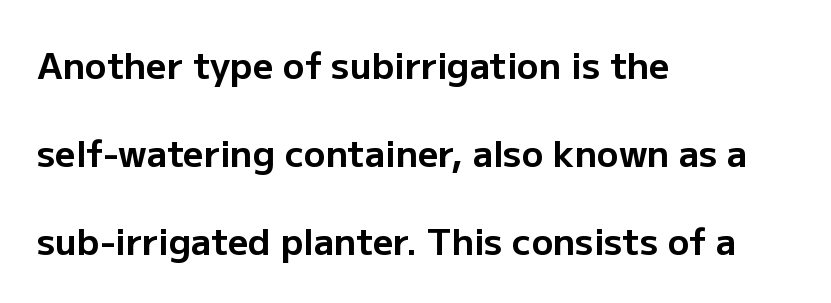
The image shows 36 px bold sans-serif type, upright; set left-aligned, loose line spacing (2.44x), normal letter spacing, not underlined; low stroke contrast and a medium x-height.
